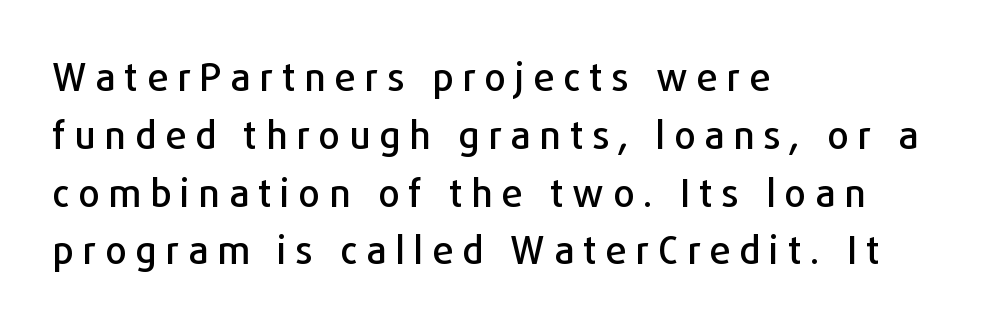
The image shows 38 px sans-serif type, upright; set left-aligned, normal line spacing (1.52x), unusually wide letter spacing (+0.23 em), not underlined; low stroke contrast and a medium x-height.
